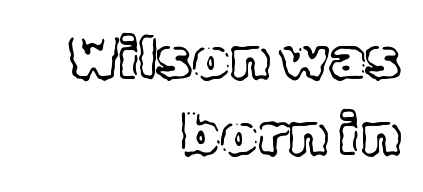
{"italic": "no", "width": "normal", "x_height": "medium", "monospaced": "no", "underline": "no", "align": "right", "line_spacing": "normal", "line_spacing_ratio": 1.29, "letter_spacing": "normal", "letter_spacing_em": 0.0, "glyph_px": 59}
